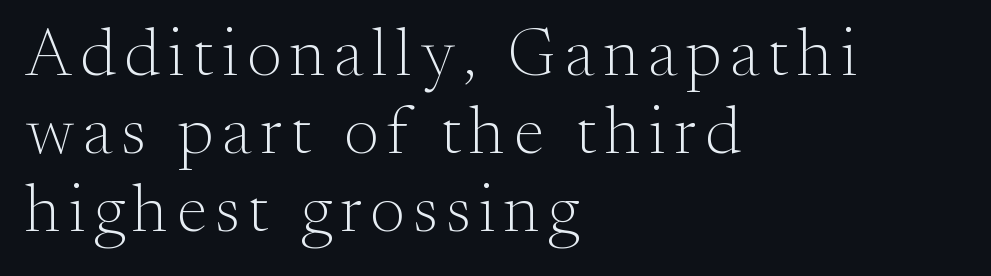
Q: Is the text bold? A: No.
Q: Is the text italic (slanted)? A: No, it is upright.
Q: Is the typeface a serif or a sans-serif typeface? A: Serif.
Q: Is the text underlined? A: No.
Q: How is the paragraph aligned? A: Left-aligned.
Q: Is the spacing between lines tight, normal or loose? A: Tight.
Q: Width (condensed, normal, or wide)? A: Normal.
Q: Stroke contrast? A: Medium.
Q: x-height? A: Small.
Q: Monospaced? A: No.
